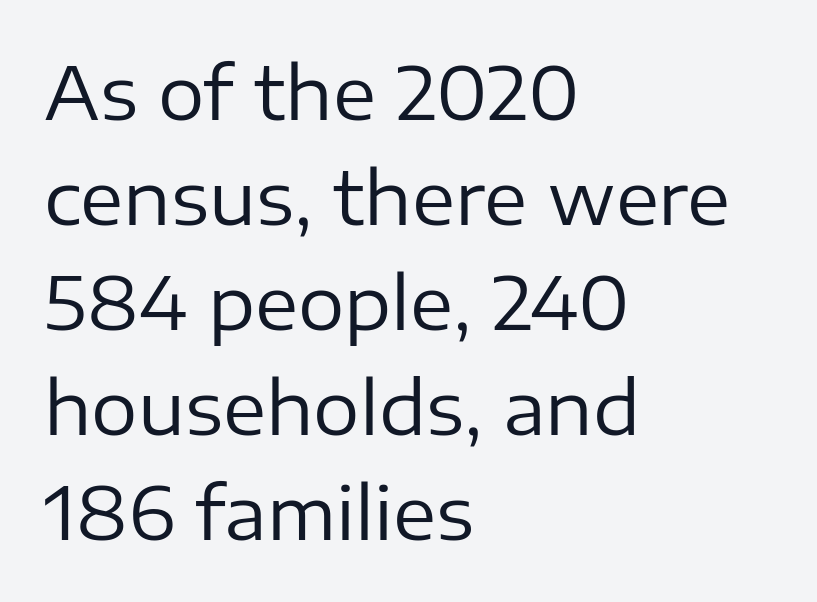
The image shows 73 px regular-weight sans-serif type, upright; set left-aligned, normal line spacing (1.44x), normal letter spacing, not underlined; low stroke contrast and a medium x-height.
